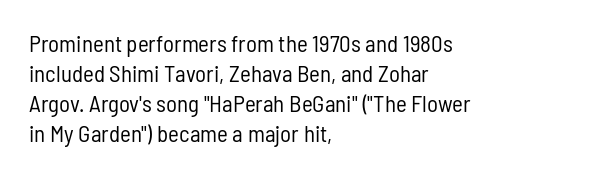
{"italic": "no", "bold": "no", "underline": "no", "align": "left", "line_spacing": "normal", "line_spacing_ratio": 1.3, "letter_spacing": "normal", "letter_spacing_em": 0.0, "glyph_px": 23}
